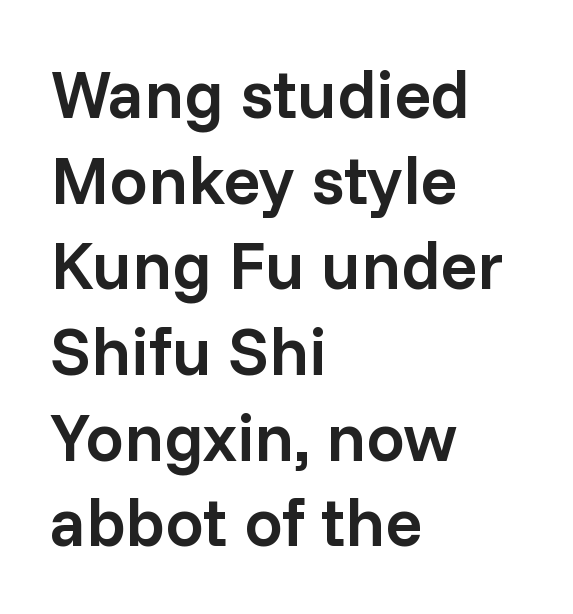
Q: Is the text bold? A: Semi-bold.
Q: Is the text italic (slanted)? A: No, it is upright.
Q: Is the typeface a serif or a sans-serif typeface? A: Sans-serif.
Q: Is the text underlined? A: No.
Q: How is the paragraph aligned? A: Left-aligned.
Q: Is the spacing between letters normal or unusually wide? A: Normal.
Q: Is the spacing between lines tight, normal or loose? A: Normal.
Q: Width (condensed, normal, or wide)? A: Normal.
Q: Stroke contrast? A: Low.
Q: x-height? A: Medium.
Q: Monospaced? A: No.
